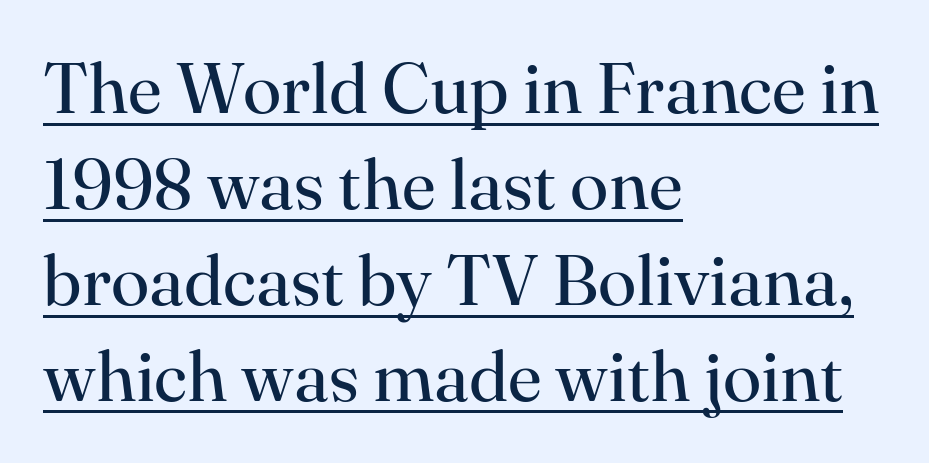
Q: Is the text bold? A: No.
Q: Is the text italic (slanted)? A: No, it is upright.
Q: Is the typeface a serif or a sans-serif typeface? A: Serif.
Q: Is the text underlined? A: Yes.
Q: How is the paragraph aligned? A: Left-aligned.
Q: Is the spacing between letters normal or unusually wide? A: Normal.
Q: Is the spacing between lines tight, normal or loose? A: Normal.
Q: Width (condensed, normal, or wide)? A: Normal.
Q: Stroke contrast? A: High.
Q: x-height? A: Small.
Q: Monospaced? A: No.
